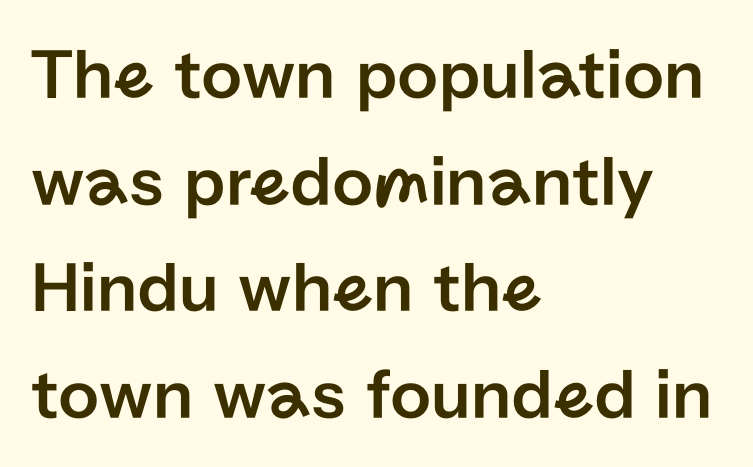
{"serif": "no", "italic": "no", "width": "normal", "stroke_contrast": "low", "x_height": "medium", "monospaced": "no", "underline": "no", "align": "left", "line_spacing": "normal", "line_spacing_ratio": 1.48, "letter_spacing": "normal", "letter_spacing_em": 0.0, "glyph_px": 72}
